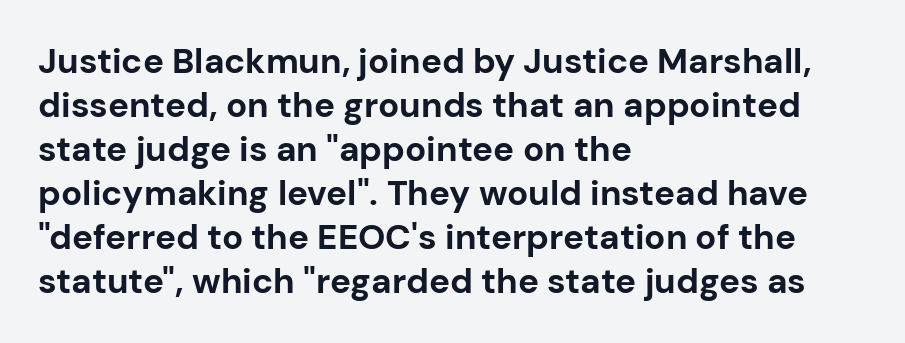
Q: Is the text bold? A: Yes.
Q: Is the text italic (slanted)? A: No, it is upright.
Q: Is the typeface a serif or a sans-serif typeface? A: Sans-serif.
Q: Is the text underlined? A: No.
Q: How is the paragraph aligned? A: Left-aligned.
Q: Is the spacing between letters normal or unusually wide? A: Normal.
Q: Is the spacing between lines tight, normal or loose? A: Normal.
Q: Width (condensed, normal, or wide)? A: Normal.
Q: Stroke contrast? A: Low.
Q: x-height? A: Medium.
Q: Monospaced? A: No.
